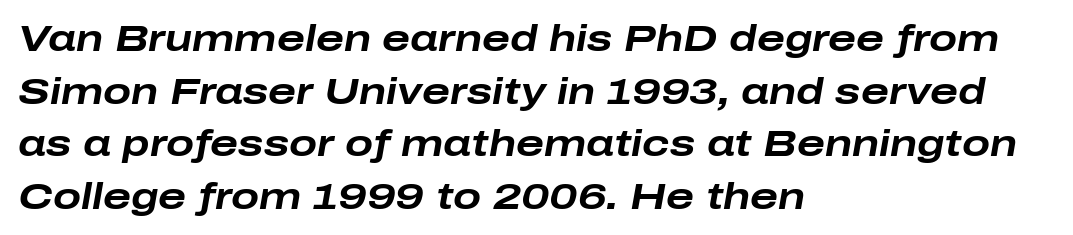
Q: Is the text bold? A: Yes.
Q: Is the text italic (slanted)? A: Yes, it leans right by about 10 degrees.
Q: Is the text underlined? A: No.
Q: How is the paragraph aligned? A: Left-aligned.
Q: Is the spacing between letters normal or unusually wide? A: Normal.
Q: Is the spacing between lines tight, normal or loose? A: Normal.
Q: Width (condensed, normal, or wide)? A: Wide.
Q: Stroke contrast? A: Low.
Q: x-height? A: Medium.
Q: Monospaced? A: No.
